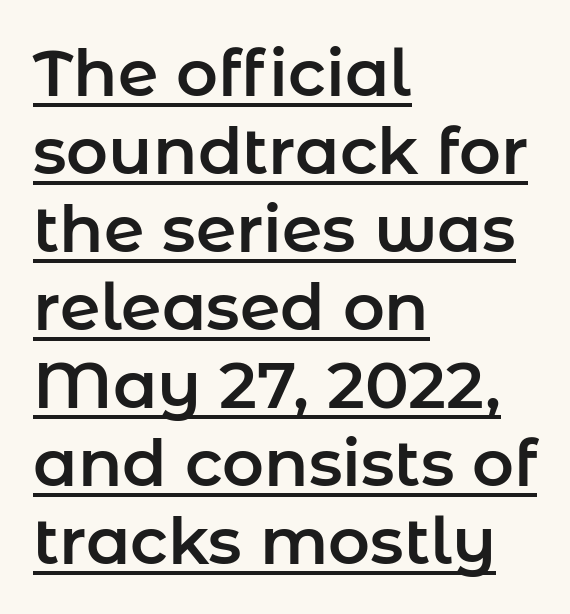
Q: Is the text italic (slanted)? A: No, it is upright.
Q: Is the typeface a serif or a sans-serif typeface? A: Sans-serif.
Q: Is the text underlined? A: Yes.
Q: How is the paragraph aligned? A: Left-aligned.
Q: Is the spacing between letters normal or unusually wide? A: Normal.
Q: Width (condensed, normal, or wide)? A: Normal.
Q: Stroke contrast? A: Low.
Q: x-height? A: Medium.
Q: Monospaced? A: No.
